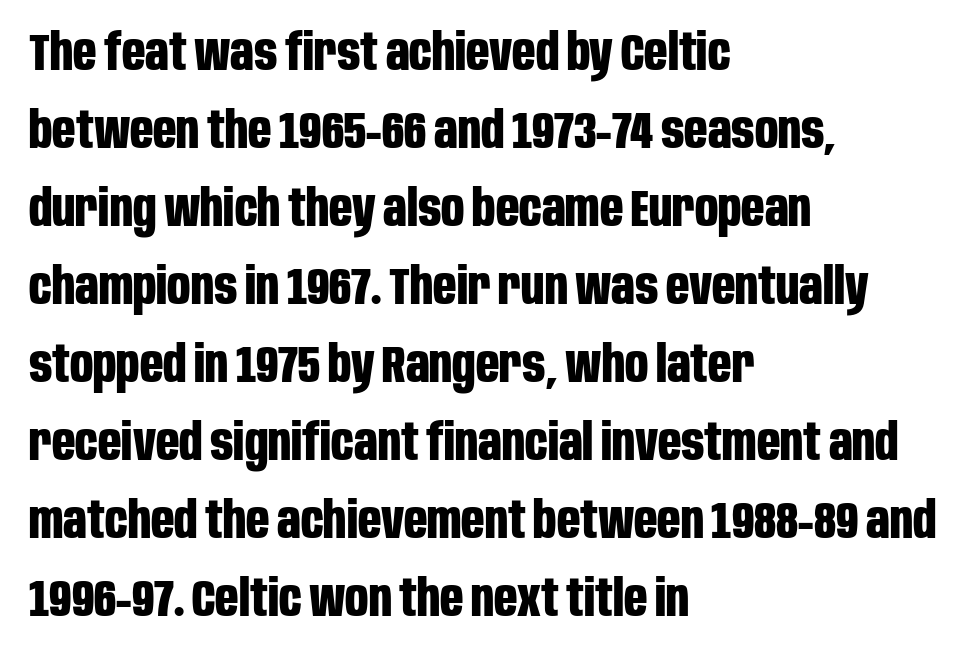
{"serif": "no", "italic": "no", "bold": "yes", "weight": "bold", "width": "condensed", "stroke_contrast": "low", "x_height": "large", "monospaced": "no", "underline": "no", "align": "left", "line_spacing": "normal", "line_spacing_ratio": 1.53, "letter_spacing": "normal", "letter_spacing_em": 0.0, "glyph_px": 51}
